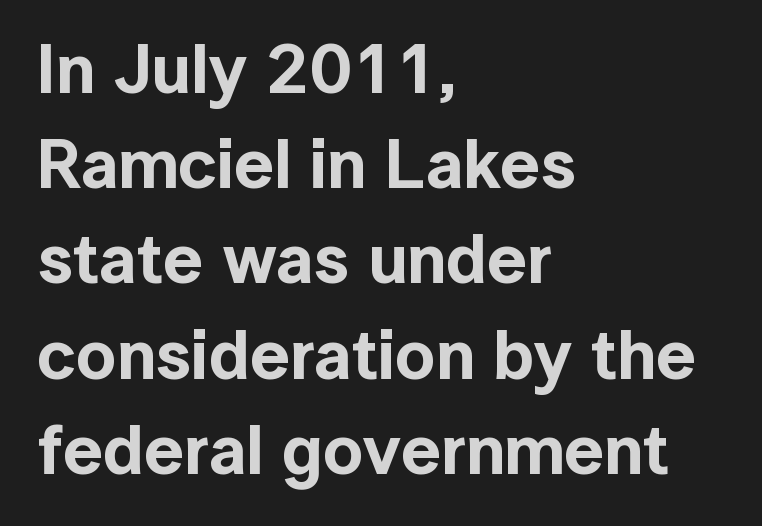
The image shows 70 px sans-serif type, upright; set left-aligned, normal line spacing (1.36x), normal letter spacing, not underlined; a medium x-height.
